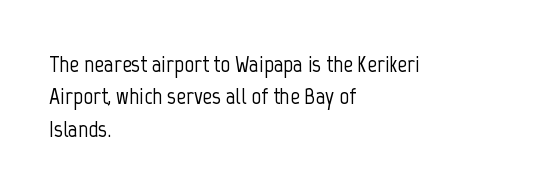
Glyph-to-glyph distance matches everyday printed text. Teacher's note: observe the even left margin — that is flush-left alignment. Type without underlining. This sample keeps an unexceptional amount of space between lines. This is roman type, the default non-slanted kind.
